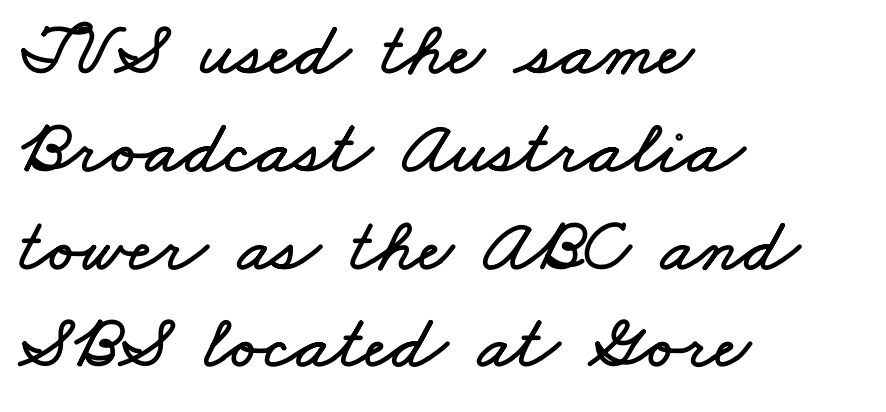
The image shows 77 px wide type; set left-aligned, normal line spacing (1.27x), normal letter spacing, not underlined; low stroke contrast and a small x-height.
